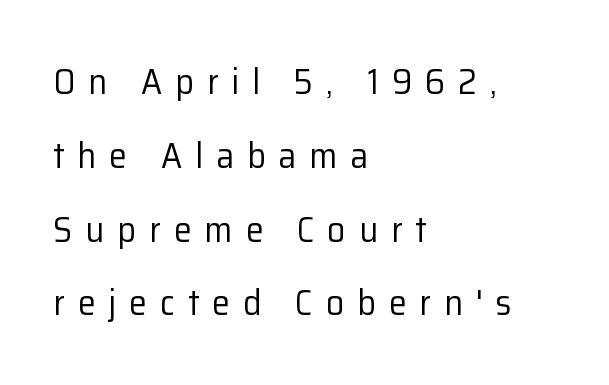
{"serif": "no", "italic": "no", "bold": "no", "weight": "regular", "width": "normal", "stroke_contrast": "low", "x_height": "medium", "monospaced": "no", "underline": "no", "align": "left", "line_spacing": "loose", "line_spacing_ratio": 2.05, "letter_spacing": "wide", "letter_spacing_em": 0.36, "glyph_px": 36}
